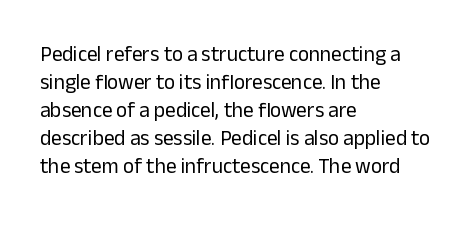
The image shows 21 px text type, upright; set left-aligned, normal line spacing (1.33x), normal letter spacing, not underlined.
